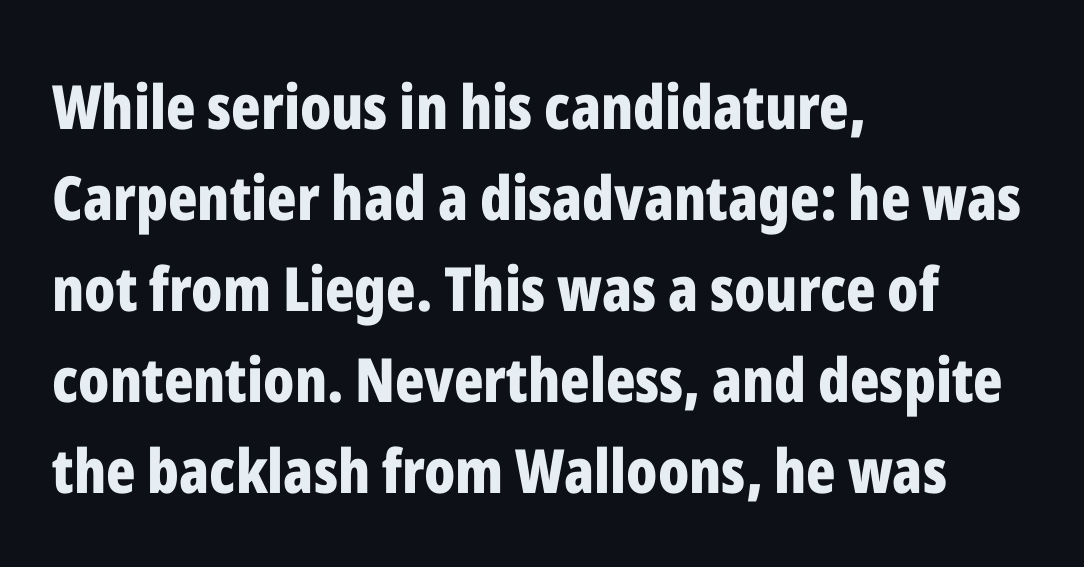
{"serif": "no", "italic": "no", "bold": "yes", "weight": "bold", "width": "condensed", "stroke_contrast": "low", "x_height": "medium", "monospaced": "no", "underline": "no", "align": "left", "line_spacing": "normal", "line_spacing_ratio": 1.49, "letter_spacing": "normal", "letter_spacing_em": 0.0, "glyph_px": 61}
